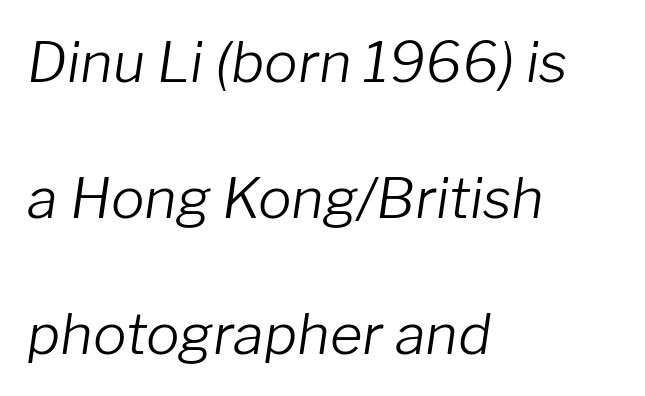
{"italic": "yes", "lean": "right", "slant_degrees": 8, "bold": "no", "weight": "light", "width": "normal", "stroke_contrast": "low", "x_height": "medium", "monospaced": "no", "underline": "no", "align": "left", "line_spacing": "loose", "line_spacing_ratio": 2.43, "letter_spacing": "normal", "letter_spacing_em": 0.0, "glyph_px": 56}
